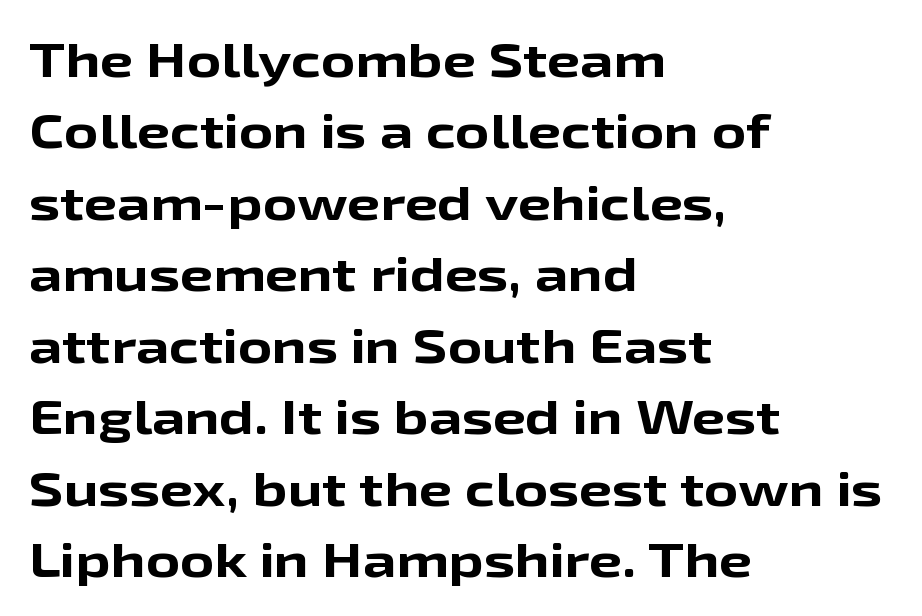
Honestly, the letter spacing is just normal — you wouldn't notice it. The passage shown is typeset with a sans-serif family. Each letter keeps its own natural width here, so spacing adapts to shape. The gap between lines stays unmarked. Horizontal bands of white between lines are of average thickness. Strokes here are thick enough to call this a true bold.
